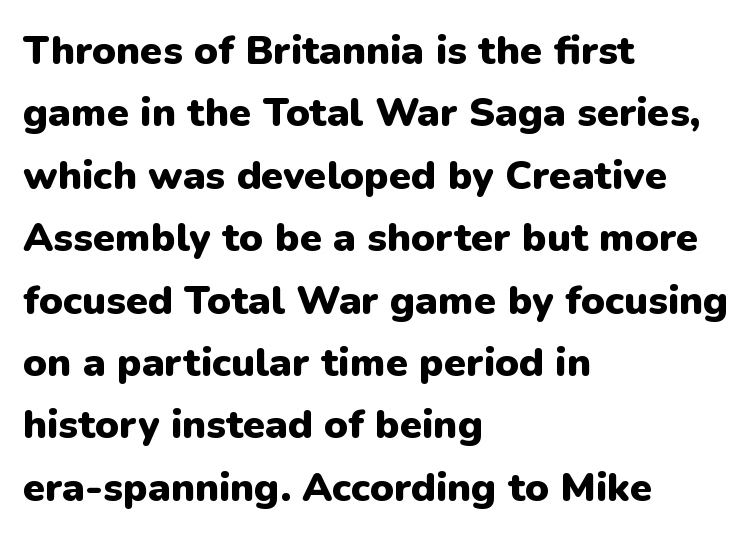
The image shows 40 px heavy sans-serif type, upright; set left-aligned, normal line spacing (1.56x), normal letter spacing, not underlined; low stroke contrast and a medium x-height.
